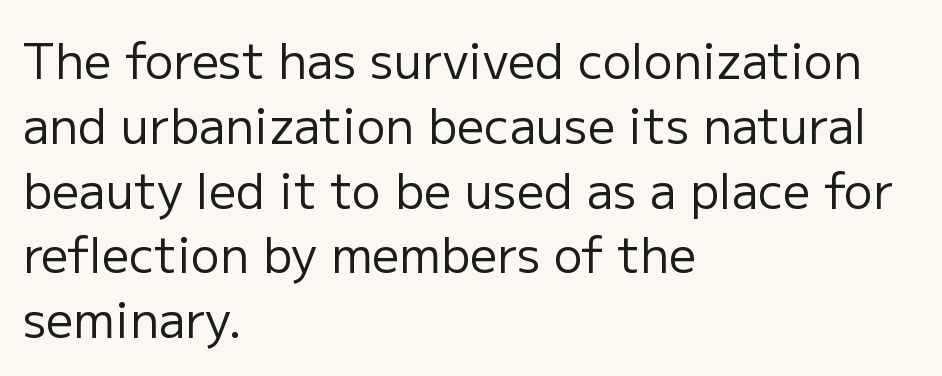
The axis of the letterforms is exactly vertical. Regarding serifs, this sample does without them. Quick note: underline off. One glance says typical: line gaps are just what's usual.
